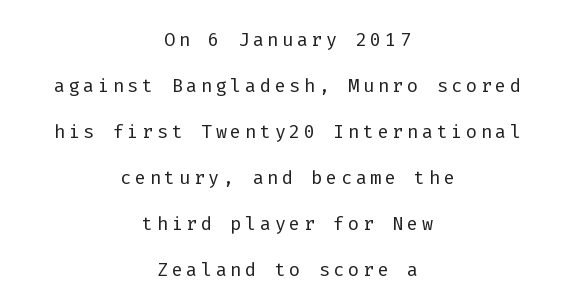
The image shows 26 px text type, upright; set centered, line spacing 1.77x, not underlined.
